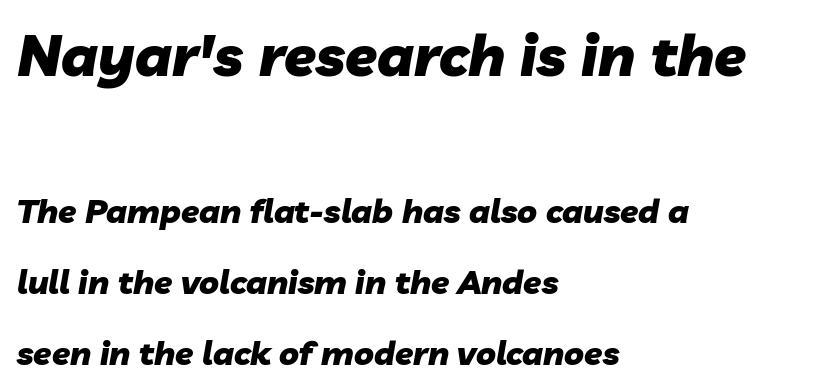
{"italic": "yes", "lean": "right", "slant_degrees": 10, "bold": "yes", "weight": "heavy", "width": "normal", "stroke_contrast": "low", "x_height": "medium", "monospaced": "no", "underline": "no", "align": "left", "line_spacing": "loose", "line_spacing_ratio": 2.16, "letter_spacing": "normal", "letter_spacing_em": 0.0, "larger_block": "first", "size_ratio": 1.76, "glyph_px": 58}
